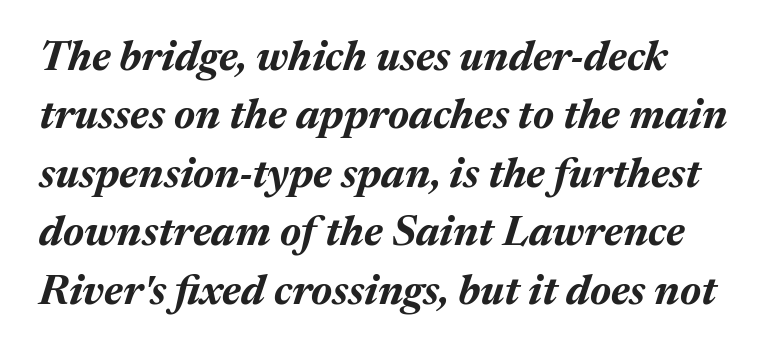
Q: Is the text bold? A: Yes.
Q: Is the text italic (slanted)? A: Yes, it leans right by about 17 degrees.
Q: Is the text underlined? A: No.
Q: How is the paragraph aligned? A: Left-aligned.
Q: Is the spacing between letters normal or unusually wide? A: Normal.
Q: Is the spacing between lines tight, normal or loose? A: Normal.
Q: Width (condensed, normal, or wide)? A: Normal.
Q: Stroke contrast? A: Medium.
Q: x-height? A: Medium.
Q: Monospaced? A: No.
